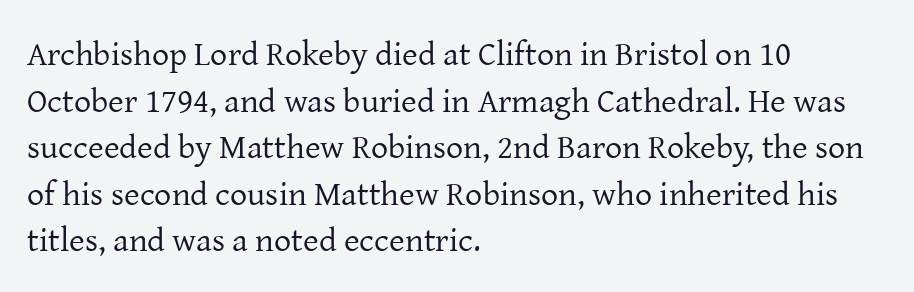
Q: Is the text bold? A: No.
Q: Is the text italic (slanted)? A: No, it is upright.
Q: Is the typeface a serif or a sans-serif typeface? A: Serif.
Q: Is the text underlined? A: No.
Q: How is the paragraph aligned? A: Left-aligned.
Q: Is the spacing between letters normal or unusually wide? A: Normal.
Q: Is the spacing between lines tight, normal or loose? A: Normal.
Q: Width (condensed, normal, or wide)? A: Normal.
Q: Stroke contrast? A: Low.
Q: x-height? A: Medium.
Q: Monospaced? A: No.
